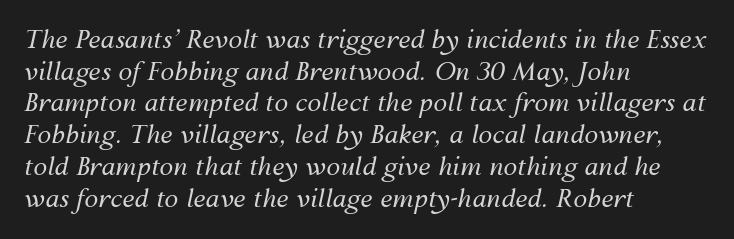
{"italic": "yes", "lean": "right", "slant_degrees": 12, "bold": "no", "underline": "no", "align": "left", "line_spacing": "normal", "line_spacing_ratio": 1.27, "letter_spacing": "normal", "letter_spacing_em": 0.0, "glyph_px": 25}
